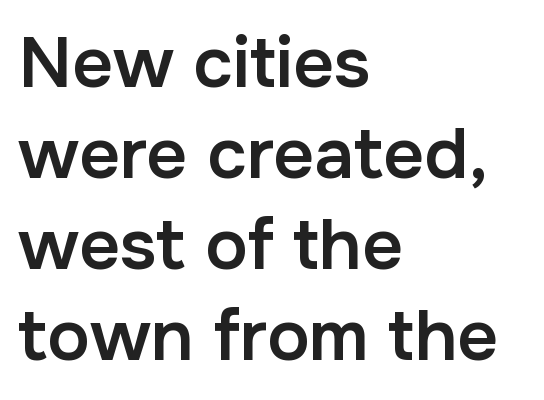
Beneath every word, the page is bare. The face used here is rendered with its standard letterfit. Italic: no, the glyphs are upright roman. Nope, no serifs anywhere on these letters. Compared with typical paragraphs, the rows here are spaced about the same.
